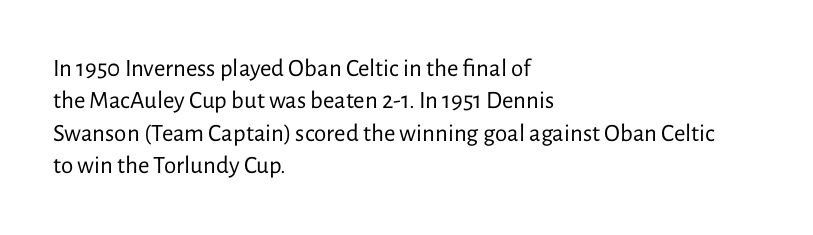
The image shows 25 px text type, upright; set left-aligned, normal line spacing (1.3x), normal letter spacing, not underlined.
